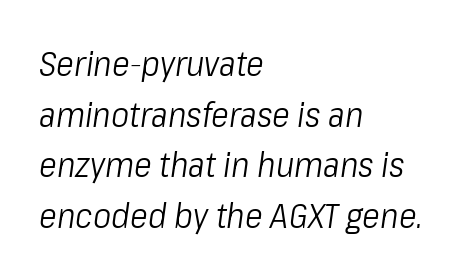
Q: Is the text bold? A: No.
Q: Is the text italic (slanted)? A: Yes, it leans right by about 8 degrees.
Q: Is the text underlined? A: No.
Q: How is the paragraph aligned? A: Left-aligned.
Q: Is the spacing between letters normal or unusually wide? A: Normal.
Q: Is the spacing between lines tight, normal or loose? A: Normal.
Q: Width (condensed, normal, or wide)? A: Condensed.
Q: Stroke contrast? A: Low.
Q: x-height? A: Medium.
Q: Monospaced? A: No.
